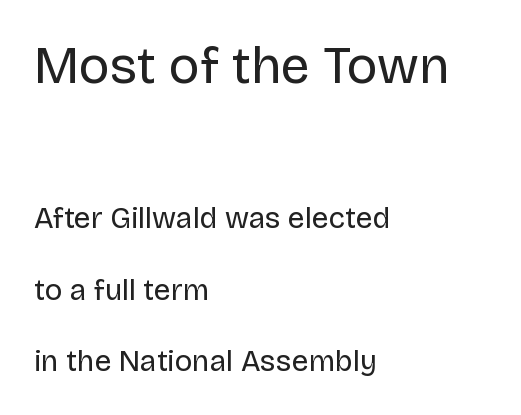
The designer went with a sans here, leaving each stem footless. Words float on clear page, feet unadorned. Layout note: lines flush left. Nothing unusual about the tracking: characters are spaced as the font intends.
